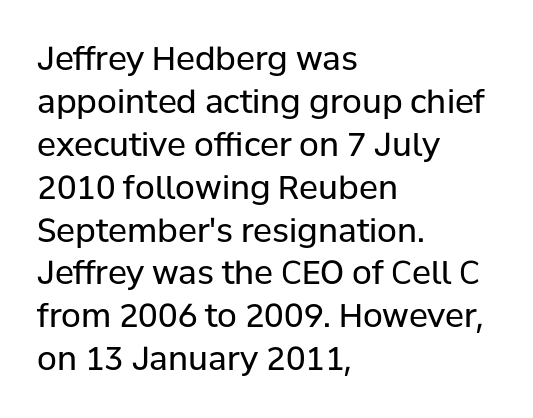
The image shows 32 px regular-weight sans-serif type, upright; set left-aligned, normal line spacing (1.34x), normal letter spacing, not underlined; low stroke contrast and a medium x-height.
